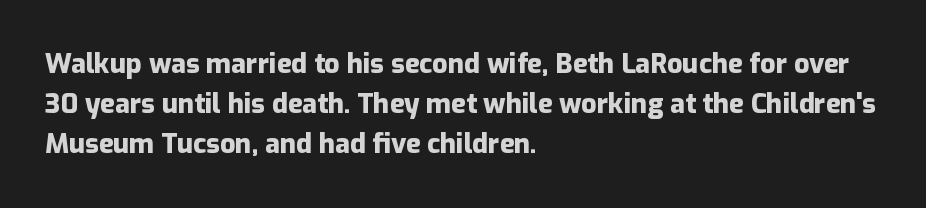
{"italic": "no", "bold": "yes", "underline": "no", "align": "left", "line_spacing": "normal", "line_spacing_ratio": 1.49, "letter_spacing": "normal", "letter_spacing_em": 0.0, "glyph_px": 27}
